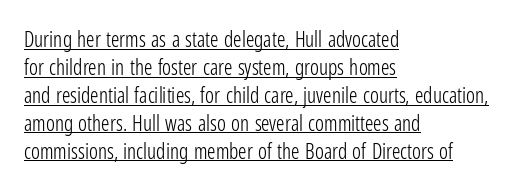
The image shows 21 px text type, upright; set left-aligned, normal line spacing (1.33x), normal letter spacing, underlined.
